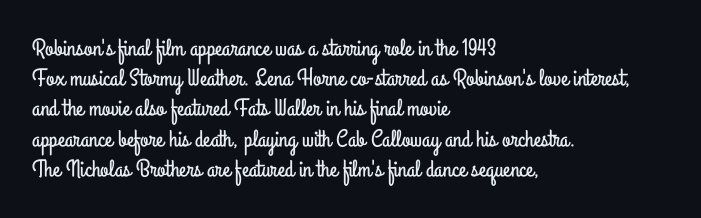
{"italic": "no", "underline": "no", "align": "left", "line_spacing": "normal", "line_spacing_ratio": 1.26, "letter_spacing": "normal", "letter_spacing_em": 0.0, "glyph_px": 24}
